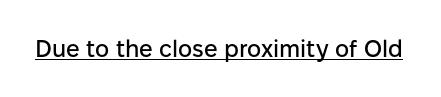
The image shows 24 px text type, upright; set normal letter spacing, underlined.
